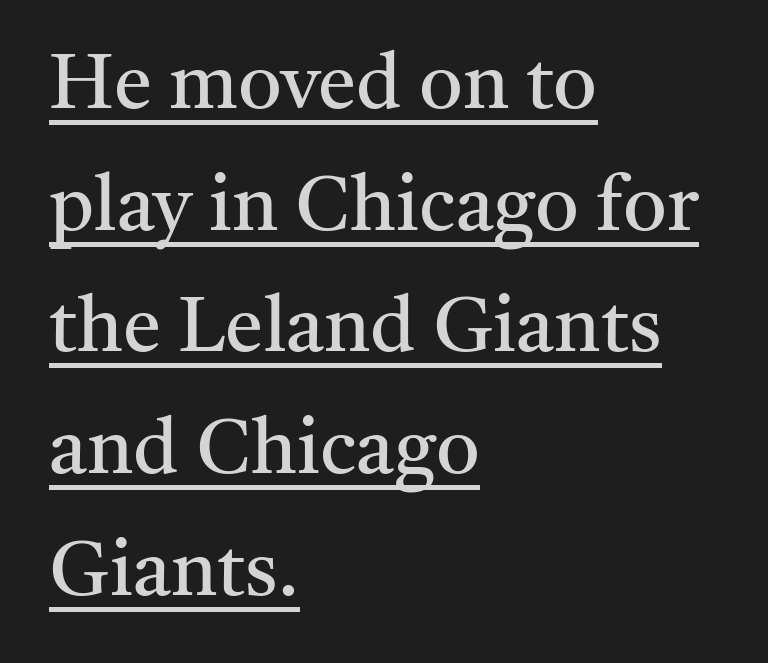
{"serif": "yes", "italic": "no", "bold": "no", "weight": "regular", "width": "normal", "stroke_contrast": "medium", "x_height": "medium", "monospaced": "no", "underline": "yes", "align": "left", "line_spacing": "normal", "line_spacing_ratio": 1.58, "letter_spacing": "normal", "letter_spacing_em": 0.0, "glyph_px": 77}
